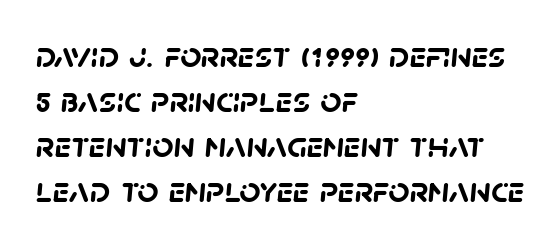
No extra tracking has been applied to these lines. You'd pick this weight for a headline — it's a proper bold. The passage shown is typed in a proportional face where columns would drift. All the whitespace from short lines collects on the right. The specimen omits any rule beneath the text block's lines. Classification — sans serif.
